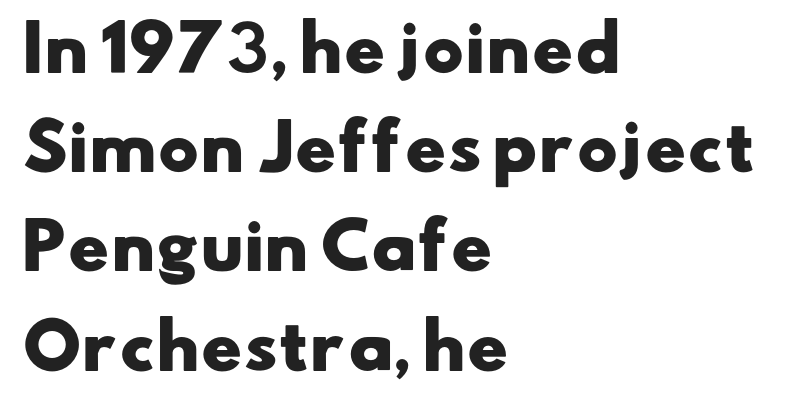
{"serif": "no", "bold": "yes", "weight": "heavy", "width": "wide", "stroke_contrast": "low", "x_height": "small", "monospaced": "no", "underline": "no", "align": "left", "line_spacing": "normal", "line_spacing_ratio": 1.6, "letter_spacing": "normal", "letter_spacing_em": 0.0, "glyph_px": 62}
